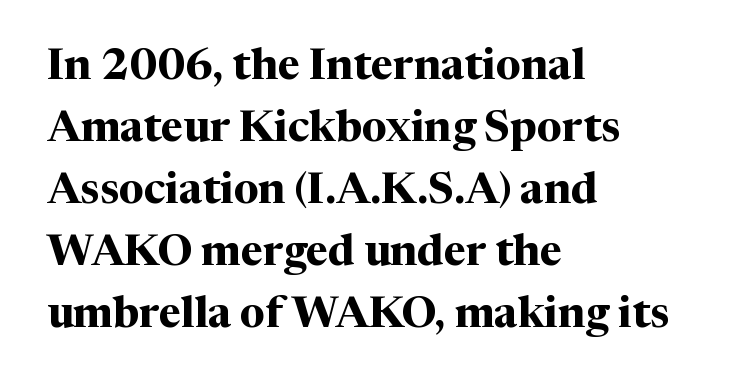
The foot of each line stays bare and open. Posture: upright roman. Evenly set lines give the paragraph a standard silhouette. To sum up the face: it has serifs.
